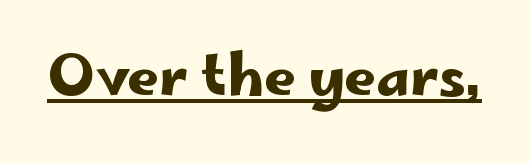
The axis of the letterforms is exactly vertical. You could call the tracking neutral — neither tight nor loose. This sample has the flowing, uneven cadence of proportional lettering. Unlike a traditional serif, this face leaves its strokes unadorned.
